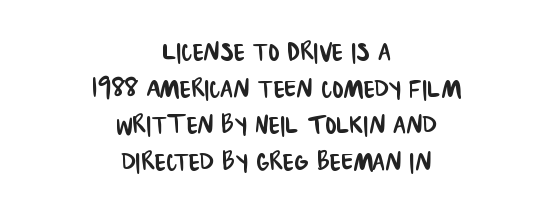
The text was rendered using a sans face with plain stroke endings. Students, observe: this is what under-led, compact text looks like. One-word summary of the alignment: center. The face used here is rendered with its standard letterfit. The passage shown is not underscored anywhere. Each letter keeps its own natural width here, so spacing adapts to shape.
